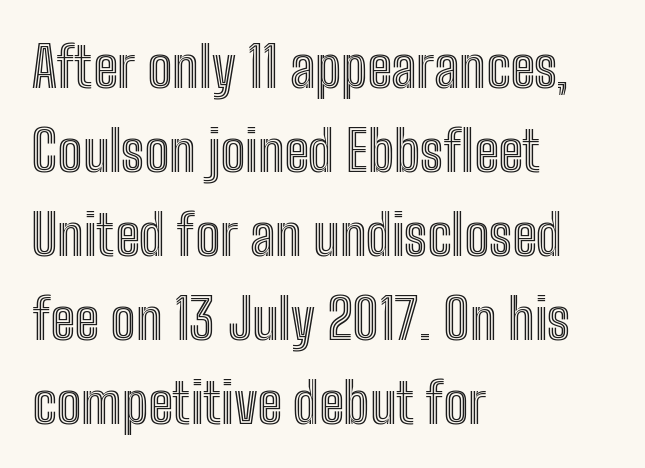
The image shows 56 px condensed type, upright; set left-aligned, normal line spacing (1.5x), normal letter spacing, not underlined; a medium x-height.
